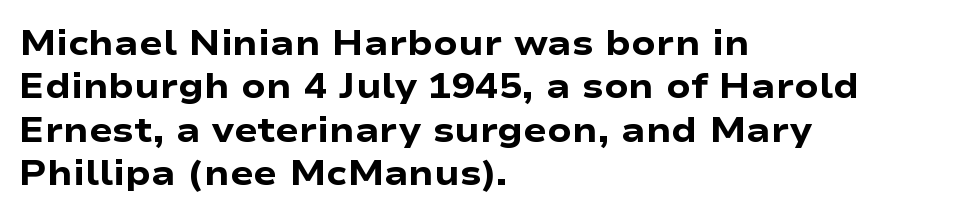
Q: Is the text bold? A: Yes.
Q: Is the text italic (slanted)? A: No, it is upright.
Q: Is the typeface a serif or a sans-serif typeface? A: Sans-serif.
Q: Is the text underlined? A: No.
Q: How is the paragraph aligned? A: Left-aligned.
Q: Is the spacing between letters normal or unusually wide? A: Normal.
Q: Width (condensed, normal, or wide)? A: Wide.
Q: Stroke contrast? A: Low.
Q: x-height? A: Medium.
Q: Monospaced? A: No.
